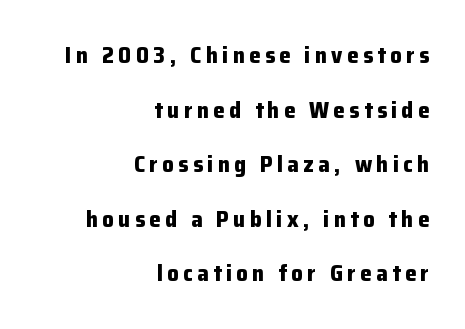
Q: Is the text bold? A: Yes.
Q: Is the text italic (slanted)? A: No, it is upright.
Q: Is the text underlined? A: No.
Q: How is the paragraph aligned? A: Right-aligned.
Q: Is the spacing between lines tight, normal or loose? A: Loose.
